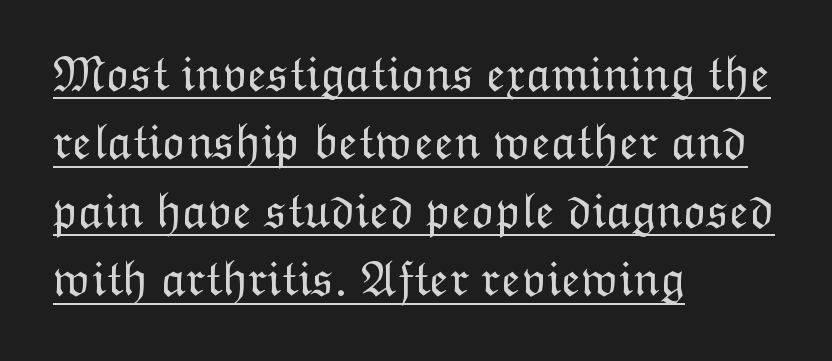
Is the block centered? No — it sits flush against the left margin. Has an underline been added? It has. If you drew a line through each stem, it would be perfectly vertical. Proportional: the letters do not fall into vertical columns.
